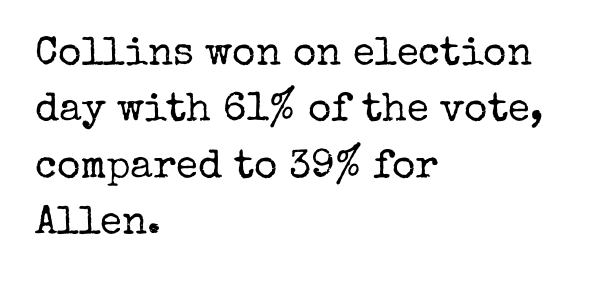
The image shows 40 px regular-weight serif type, upright; set left-aligned, normal line spacing (1.41x), normal letter spacing, not underlined; low stroke contrast and a medium x-height.
